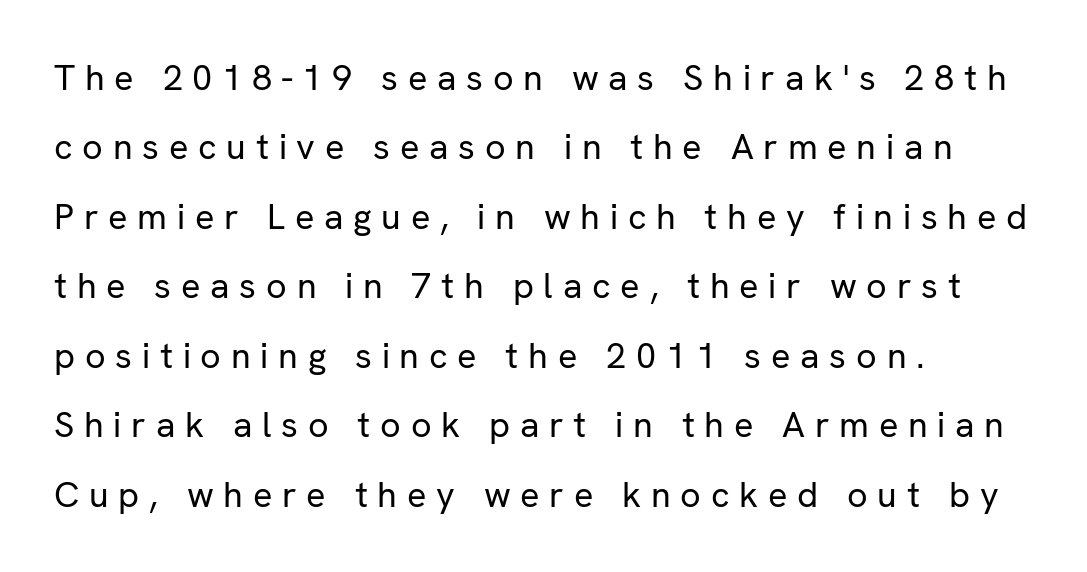
{"serif": "no", "italic": "no", "bold": "no", "weight": "regular", "width": "normal", "stroke_contrast": "low", "x_height": "medium", "monospaced": "no", "underline": "no", "align": "left", "line_spacing": "loose", "line_spacing_ratio": 1.93, "letter_spacing": "wide", "letter_spacing_em": 0.27, "glyph_px": 36}
